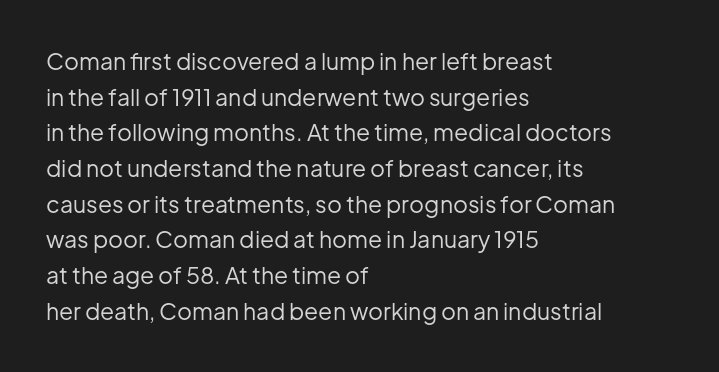
Q: Is the text bold? A: No.
Q: Is the text italic (slanted)? A: No, it is upright.
Q: Is the text underlined? A: No.
Q: How is the paragraph aligned? A: Left-aligned.
Q: Is the spacing between letters normal or unusually wide? A: Normal.
Q: Is the spacing between lines tight, normal or loose? A: Normal.
